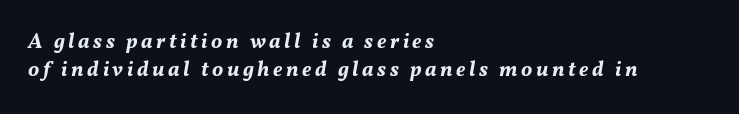
The image shows 21 px bold type, italic (leaning right); set left-aligned, normal line spacing (1.31x), not underlined.
